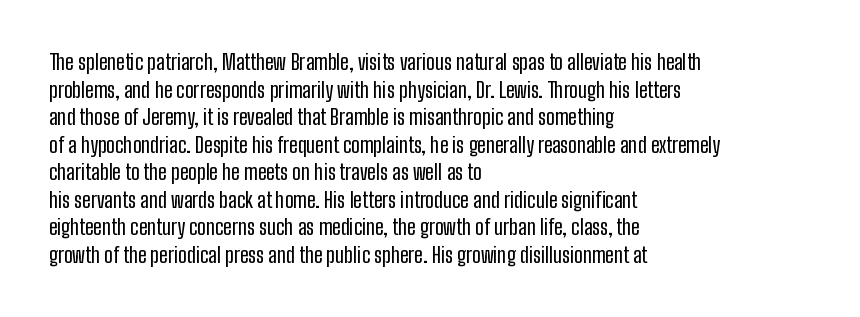
Q: Is the text italic (slanted)? A: No, it is upright.
Q: Is the text underlined? A: No.
Q: How is the paragraph aligned? A: Left-aligned.
Q: Is the spacing between letters normal or unusually wide? A: Normal.
Q: Is the spacing between lines tight, normal or loose? A: Normal.
